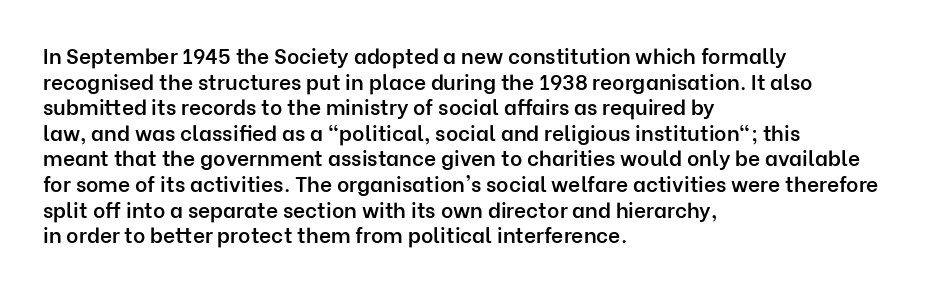
Q: Is the text bold? A: Semi-bold.
Q: Is the text italic (slanted)? A: No, it is upright.
Q: Is the text underlined? A: No.
Q: How is the paragraph aligned? A: Left-aligned.
Q: Is the spacing between letters normal or unusually wide? A: Normal.
